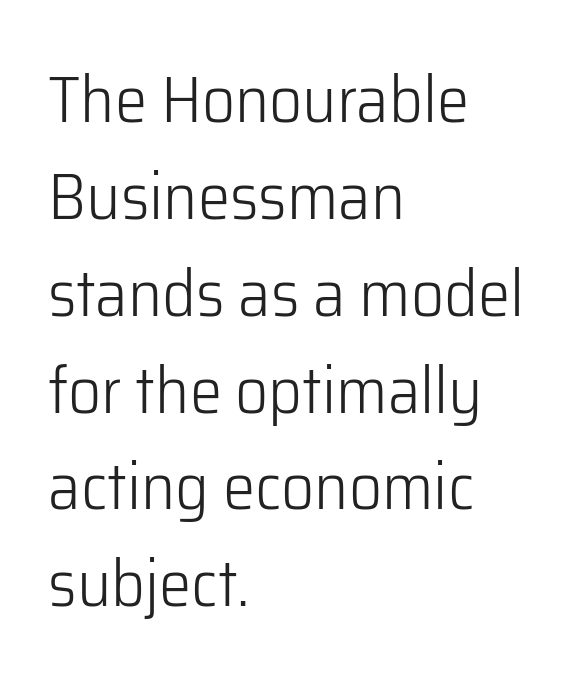
The image shows 65 px light sans-serif type, upright; set left-aligned, normal line spacing (1.49x), normal letter spacing, not underlined; low stroke contrast and a medium x-height.
